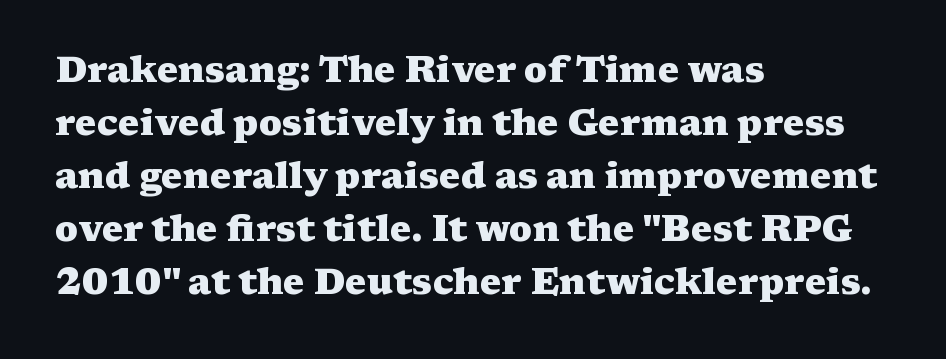
Q: Is the text bold? A: Yes.
Q: Is the text italic (slanted)? A: No, it is upright.
Q: Is the typeface a serif or a sans-serif typeface? A: Serif.
Q: Is the text underlined? A: No.
Q: How is the paragraph aligned? A: Left-aligned.
Q: Is the spacing between letters normal or unusually wide? A: Normal.
Q: Is the spacing between lines tight, normal or loose? A: Normal.
Q: Width (condensed, normal, or wide)? A: Wide.
Q: Stroke contrast? A: Medium.
Q: x-height? A: Medium.
Q: Monospaced? A: No.
